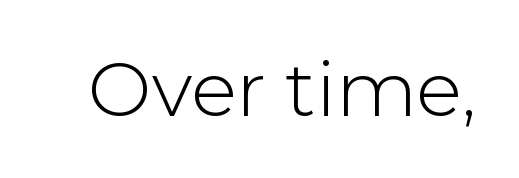
{"serif": "no", "italic": "no", "bold": "no", "weight": "light", "width": "normal", "stroke_contrast": "low", "x_height": "medium", "monospaced": "no", "underline": "no", "letter_spacing": "normal", "letter_spacing_em": 0.0, "glyph_px": 76}
